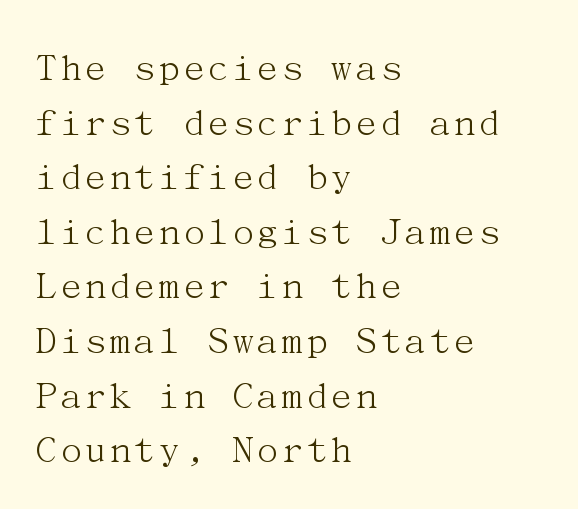
The image shows 42 px light serif type, upright; set left-aligned, normal line spacing (1.3x), normal letter spacing, not underlined; medium stroke contrast and a medium x-height.
